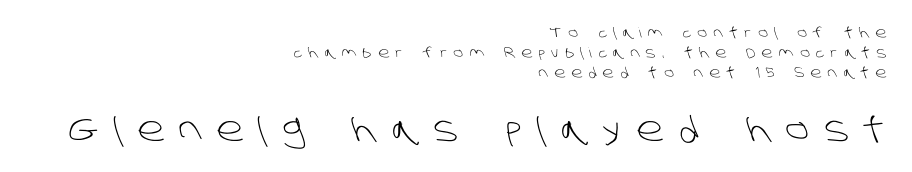
The image shows 34 px light sans-serif type; set right-aligned, normal line spacing (1.42x), unusually wide letter spacing (+0.45 em), not underlined; the second (bottom) block is 2.43x larger; low stroke contrast and a large x-height.
